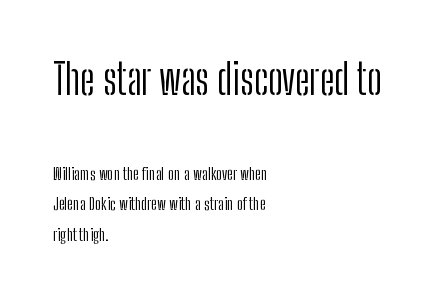
The letters look calm and open, with moderate or lighter stems. Clear beneath every line of the passage. Here the glyphs are tracked normally, forming tight word shapes. Alignment: flush left. Does the bottom block carry the larger type? No, the top block does. You can tell from the bare stems that sans-serif type was used.
